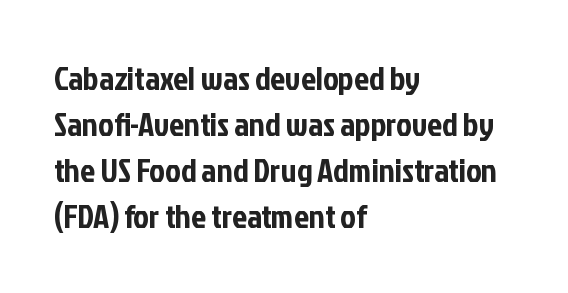
The rag falls on the right side of this text block. Unlike italic type, these characters show no tilt at all. Stroke terminals: plain, sans-serif. What's the leading like? Ordinary, nothing unusual. Character widths vary here, with narrow letters taking less room than wide ones. Underlining? Definitely not there.
